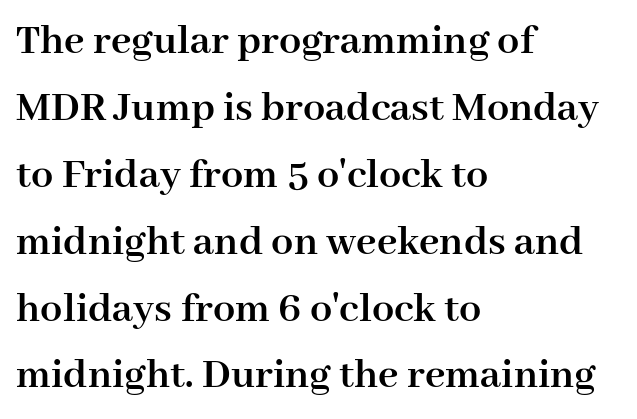
Note: serifs present on the glyphs. Each line starts at the same left margin while the right side varies. Weight check: bold — yes, fully. Designer's note — italics off, roman on. You could call the tracking neutral — neither tight nor loose.
